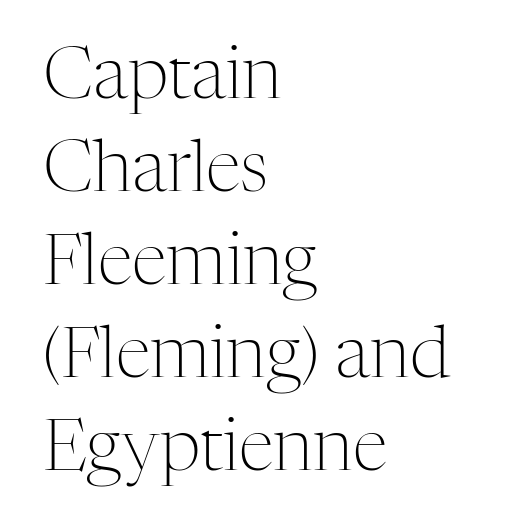
{"serif": "yes", "italic": "no", "bold": "no", "weight": "light", "width": "normal", "stroke_contrast": "medium", "x_height": "medium", "monospaced": "no", "underline": "no", "align": "left", "line_spacing": "normal", "line_spacing_ratio": 1.31, "letter_spacing": "normal", "letter_spacing_em": 0.0, "glyph_px": 71}
